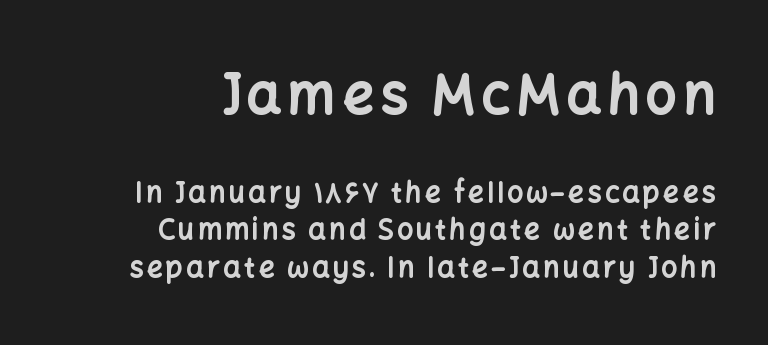
The image shows 55 px bold sans-serif type, upright; set right-aligned, normal line spacing (1.34x), not underlined; the first (top) block is 1.96x larger; low stroke contrast and a medium x-height.
